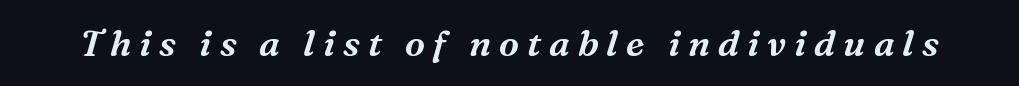
The image shows 36 px serif type, italic (leaning right); set unusually wide letter spacing (+0.22 em), not underlined; medium stroke contrast and a medium x-height.
